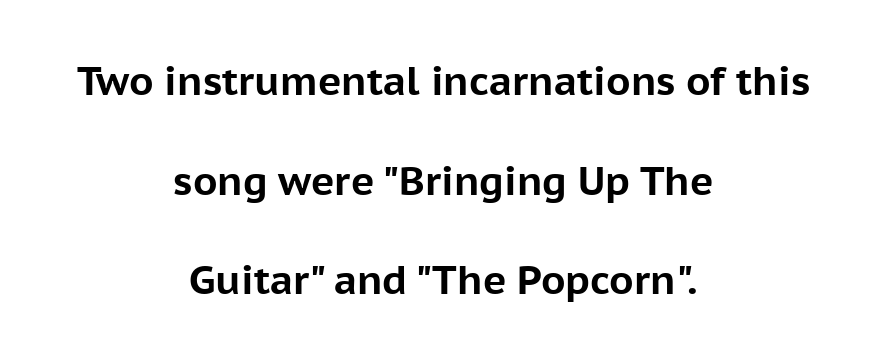
{"serif": "no", "italic": "no", "bold": "yes", "weight": "bold", "width": "normal", "stroke_contrast": "low", "x_height": "medium", "monospaced": "no", "underline": "no", "align": "center", "line_spacing": "loose", "line_spacing_ratio": 2.49, "letter_spacing": "normal", "letter_spacing_em": 0.0, "glyph_px": 40}
